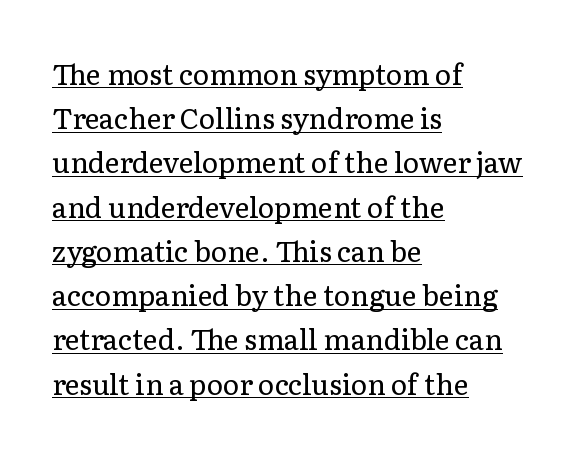
The image shows 28 px regular-weight serif type, upright; set left-aligned, normal line spacing (1.58x), normal letter spacing, underlined; low stroke contrast and a medium x-height.
